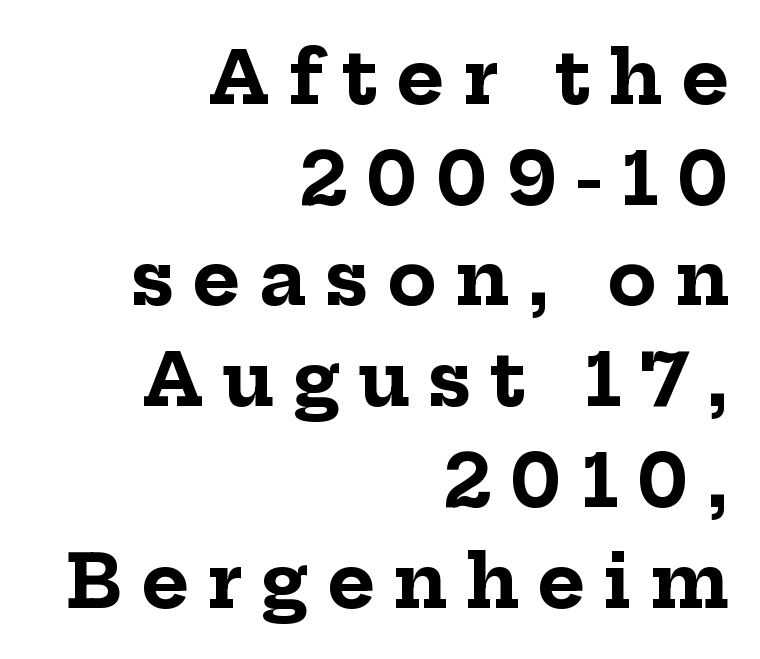
Q: Is the text bold? A: Yes.
Q: Is the text italic (slanted)? A: No, it is upright.
Q: Is the typeface a serif or a sans-serif typeface? A: Serif.
Q: Is the text underlined? A: No.
Q: How is the paragraph aligned? A: Right-aligned.
Q: Is the spacing between letters normal or unusually wide? A: Unusually wide.
Q: Is the spacing between lines tight, normal or loose? A: Normal.
Q: Width (condensed, normal, or wide)? A: Normal.
Q: Stroke contrast? A: Low.
Q: x-height? A: Medium.
Q: Monospaced? A: No.
